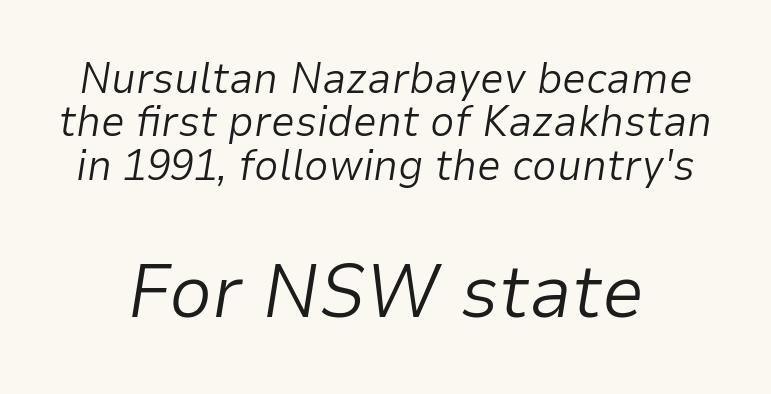
{"italic": "yes", "lean": "right", "slant_degrees": 9, "bold": "no", "weight": "light", "width": "normal", "stroke_contrast": "low", "x_height": "medium", "monospaced": "no", "underline": "no", "line_spacing": "tight", "line_spacing_ratio": 1.01, "letter_spacing": "normal", "letter_spacing_em": 0.0, "larger_block": "second", "size_ratio": 1.77, "glyph_px": 76}
